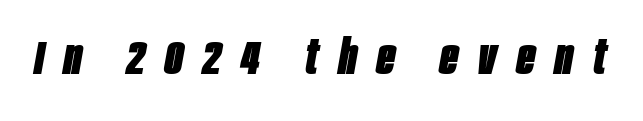
Every character sits at an angle, as italics do. Strong, thick strokes mark this as bold type. Short note: letters widely spaced. Check the space under the baseline: it is left empty. Spacing verdict: proportional, widths tailored to each character.
